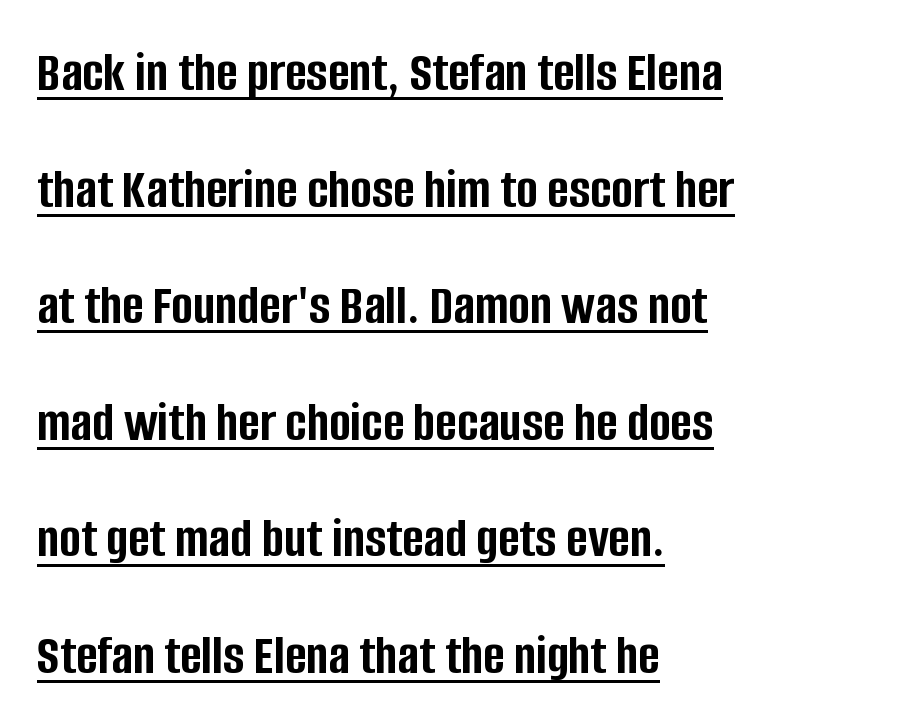
The leading is generous, giving the passage an open texture. These lines are set flush left with a ragged right edge. Designer's note — italics off, roman on. The font family rendered here belongs to the sans-serif group. The specimen includes a rule beneath the text block's lines.
